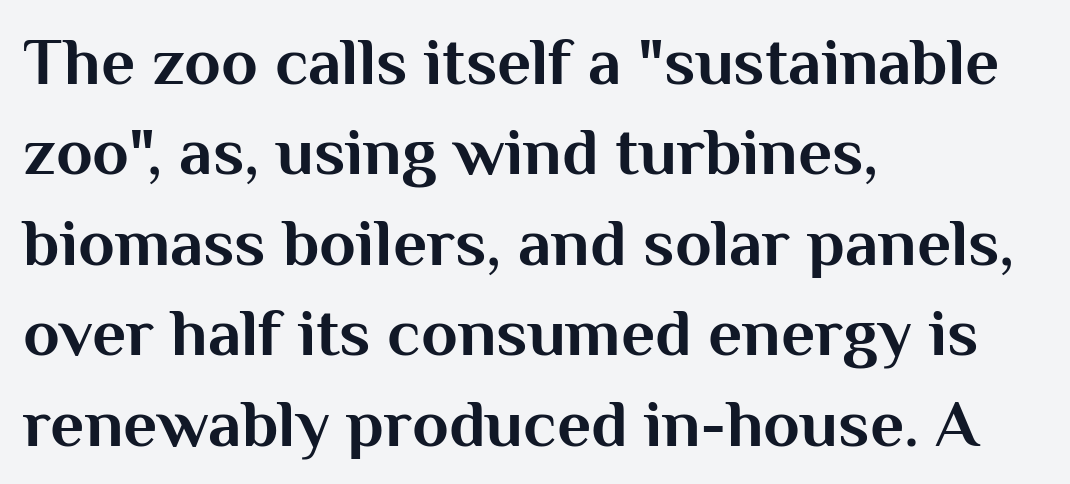
Q: Is the text bold? A: Yes.
Q: Is the text italic (slanted)? A: No, it is upright.
Q: Is the typeface a serif or a sans-serif typeface? A: Sans-serif.
Q: Is the text underlined? A: No.
Q: How is the paragraph aligned? A: Left-aligned.
Q: Is the spacing between letters normal or unusually wide? A: Normal.
Q: Is the spacing between lines tight, normal or loose? A: Normal.
Q: Width (condensed, normal, or wide)? A: Normal.
Q: Stroke contrast? A: Medium.
Q: x-height? A: Medium.
Q: Monospaced? A: No.
